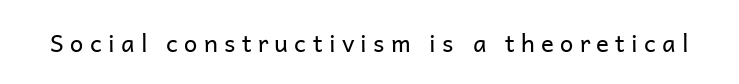
The lettering holds an erect, upright posture throughout. This is not heavy type; no bold has been used. The area under the type is left untouched. Between one letter and the next there's a generous, obvious gap.
